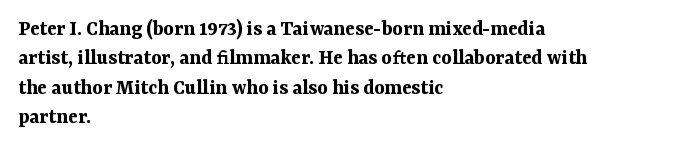
The vertical gap from one line to the next is medium. The rendering uses a bold face; every stroke is thick and dark. When letters stand straight like this, we call the style roman or upright. A typesetter would call this zero additional tracking.
